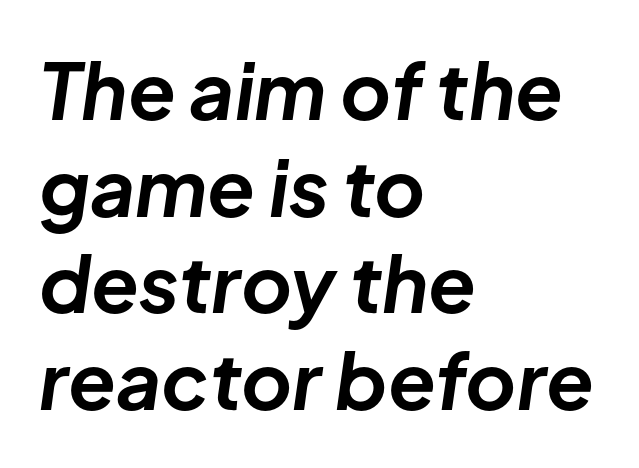
The image shows 78 px bold type, italic (leaning right); set left-aligned, line spacing 1.24x, normal letter spacing, not underlined; low stroke contrast and a medium x-height.
